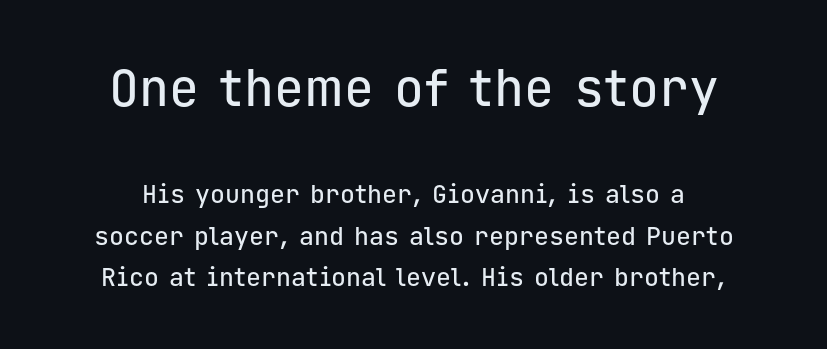
The image shows 50 px sans-serif type, upright, monospaced; set normal line spacing (1.65x), normal letter spacing, not underlined; the first (top) block is 2.0x larger; low stroke contrast and a medium x-height.
